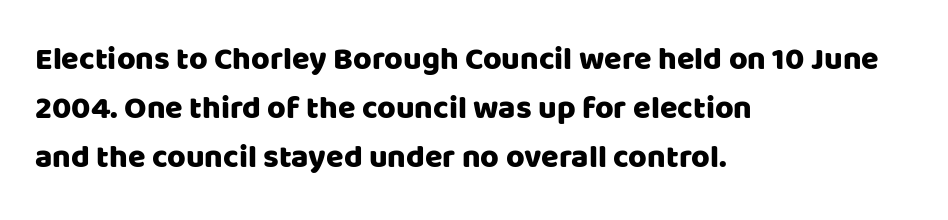
The horizontal fit of the characters is conventional and even. What's the leading like? Ordinary, nothing unusual. The zone under the glyphs is completely vacant. You could not count columns in this text — the font is proportionally spaced. Where is the straight margin? On the left. The text was rendered using a sans face with plain stroke endings.
